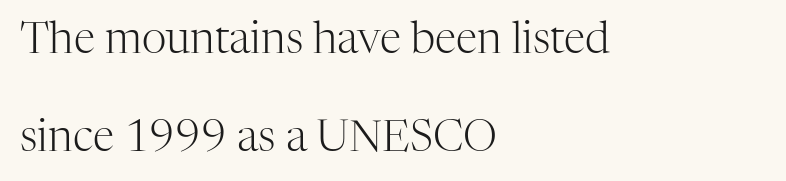
The image shows 43 px light serif type, upright; set left-aligned, loose line spacing (2.27x), normal letter spacing, not underlined; high stroke contrast and a medium x-height.
